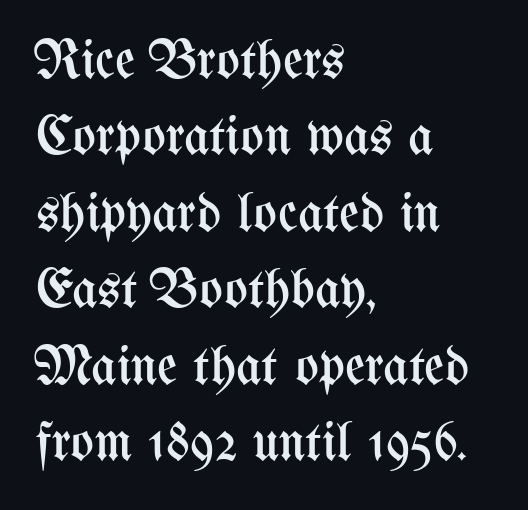
The paragraph has a hard left edge and a soft right edge. Underline: absent. The lines sit at an ordinary, default distance from one another. The face used here is proportionally spaced, like ordinary book or web type. Between one letter and the next there's only the usual sliver of space.
